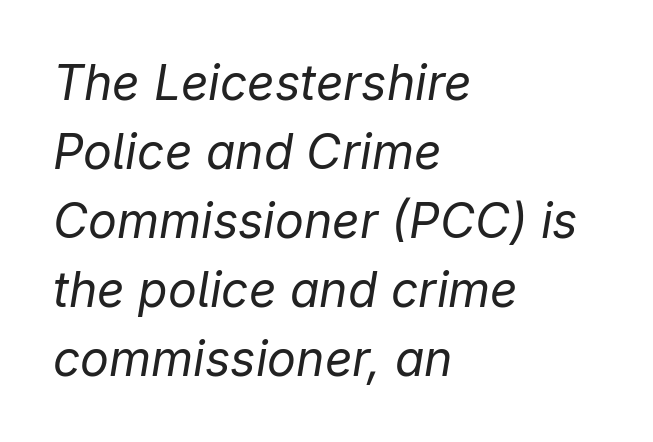
The image shows 48 px regular-weight type, italic (leaning right); set left-aligned, normal line spacing (1.44x), normal letter spacing, not underlined; low stroke contrast and a medium x-height.
